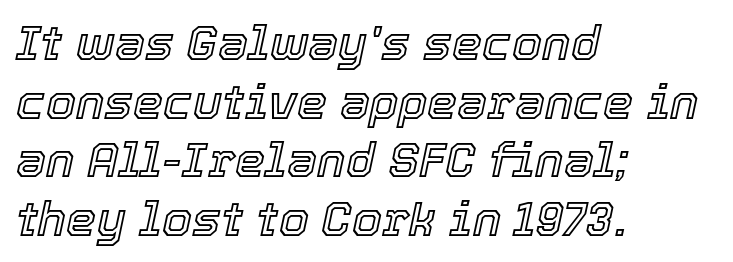
The image shows 48 px text type, italic (leaning right); set left-aligned, line spacing 1.22x, normal letter spacing, not underlined; a medium x-height.
